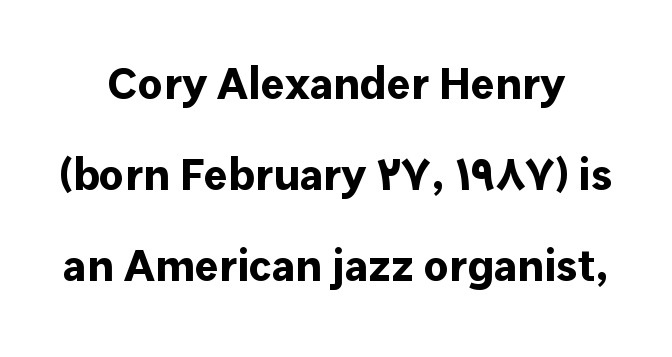
The image shows 45 px bold sans-serif type, upright; set loose line spacing (2.02x), normal letter spacing, not underlined; low stroke contrast and a medium x-height.
